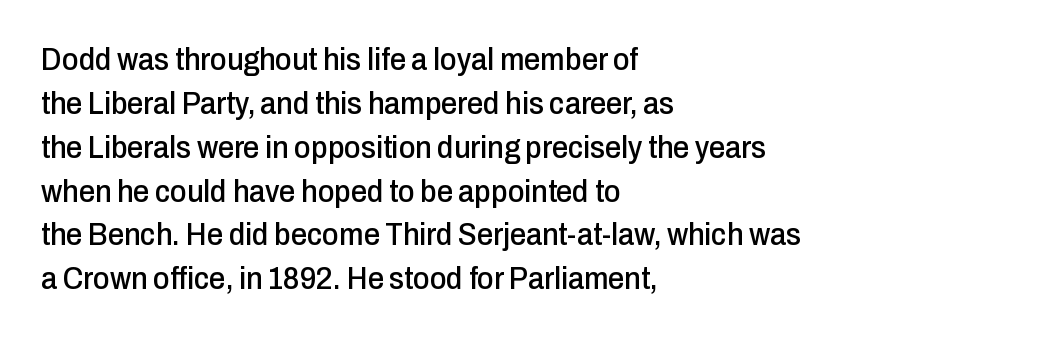
Q: Is the text italic (slanted)? A: No, it is upright.
Q: Is the typeface a serif or a sans-serif typeface? A: Sans-serif.
Q: Is the text underlined? A: No.
Q: How is the paragraph aligned? A: Left-aligned.
Q: Is the spacing between letters normal or unusually wide? A: Normal.
Q: Is the spacing between lines tight, normal or loose? A: Normal.
Q: Width (condensed, normal, or wide)? A: Condensed.
Q: Stroke contrast? A: Low.
Q: x-height? A: Medium.
Q: Monospaced? A: No.
